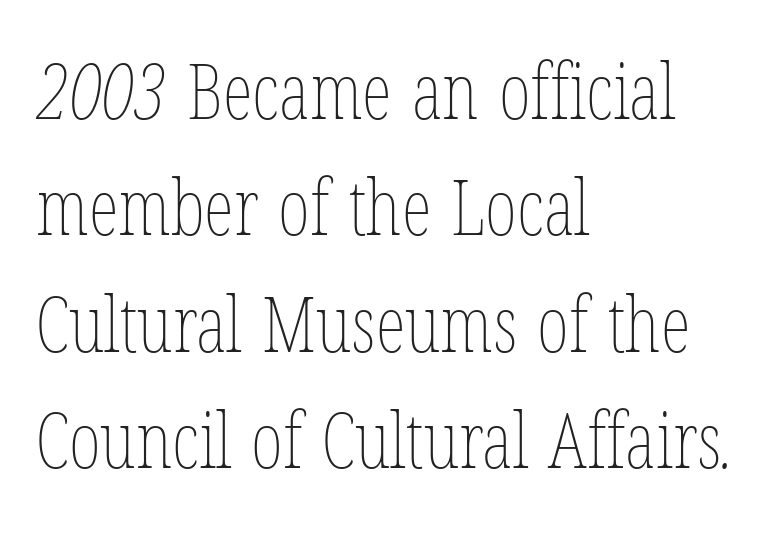
Q: Is the text bold? A: No.
Q: Is the text underlined? A: No.
Q: How is the paragraph aligned? A: Left-aligned.
Q: Is the spacing between letters normal or unusually wide? A: Normal.
Q: Is the spacing between lines tight, normal or loose? A: Normal.
Q: Width (condensed, normal, or wide)? A: Condensed.
Q: Stroke contrast? A: Low.
Q: x-height? A: Medium.
Q: Monospaced? A: No.
